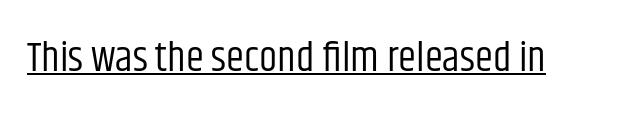
The image shows 41 px regular-weight, condensed sans-serif type, upright; set normal letter spacing, underlined; low stroke contrast and a large x-height.
